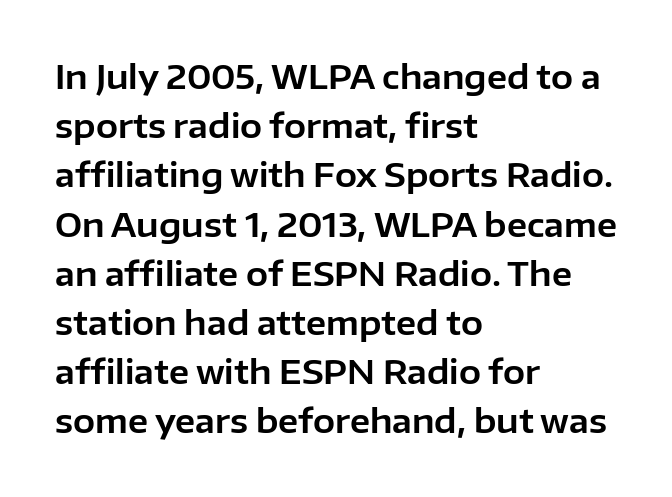
The image shows 33 px sans-serif type, upright; set left-aligned, normal line spacing (1.49x), normal letter spacing, not underlined; low stroke contrast and a medium x-height.
